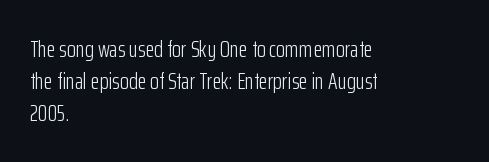
Caption: standard tracking, unaltered. Does the leading feel generous? No, just average. The lines are quadded left. Check the space under the baseline: it is left empty.
